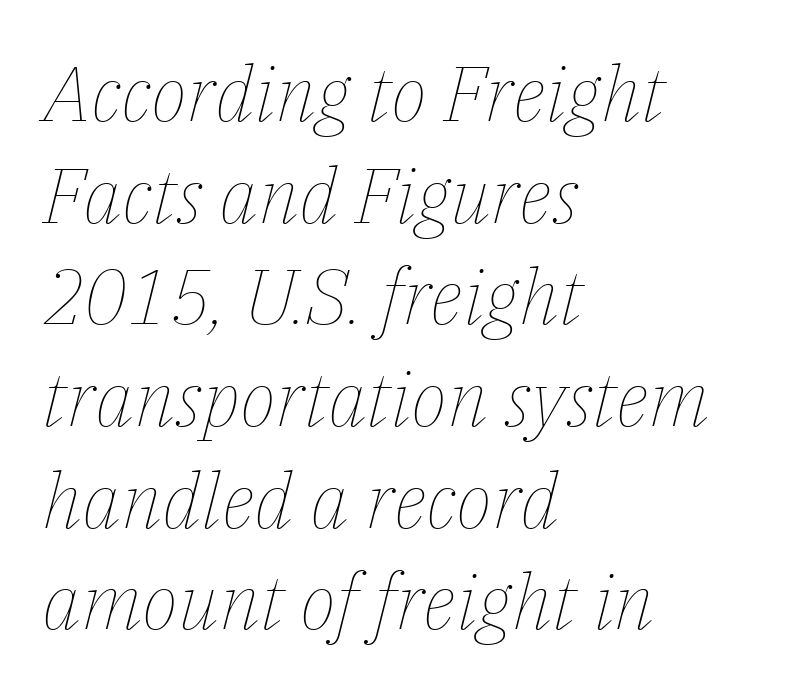
The letters look calm and open, with moderate or lighter stems. The whole block is typeset with a tilt. Each word holds together tightly as a unit, with standard inter-letter gaps. A typesetter would call this leading conventional body-copy spacing. Leftover space on each line is placed entirely after the last word. These lines are rendered in a variable-pitch font.
